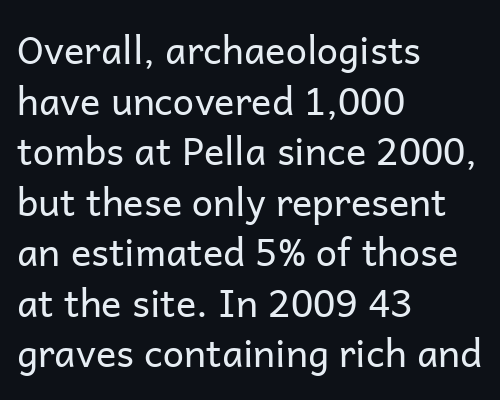
The image shows 38 px regular-weight sans-serif type, upright; set left-aligned, normal line spacing (1.33x), normal letter spacing, not underlined; low stroke contrast and a medium x-height.
